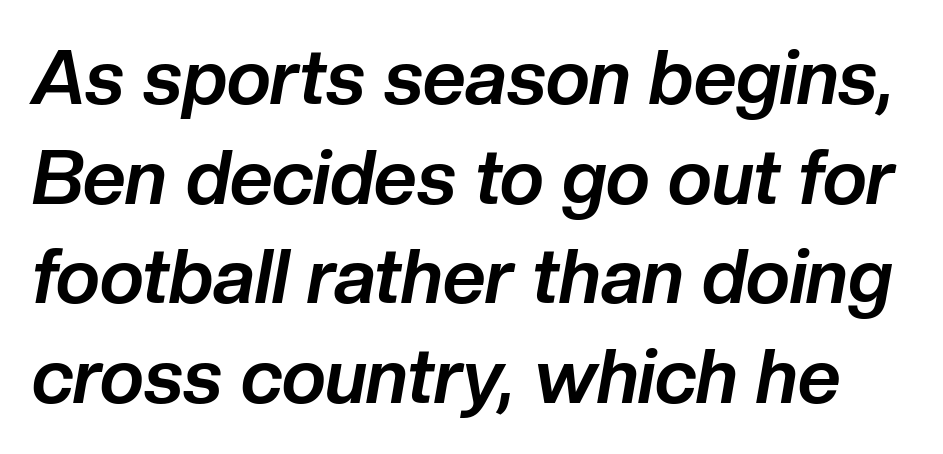
{"italic": "yes", "lean": "right", "slant_degrees": 10, "bold": "yes", "weight": "bold", "width": "normal", "stroke_contrast": "low", "x_height": "medium", "monospaced": "no", "underline": "no", "line_spacing": "normal", "line_spacing_ratio": 1.33, "letter_spacing": "normal", "letter_spacing_em": 0.0, "glyph_px": 75}
